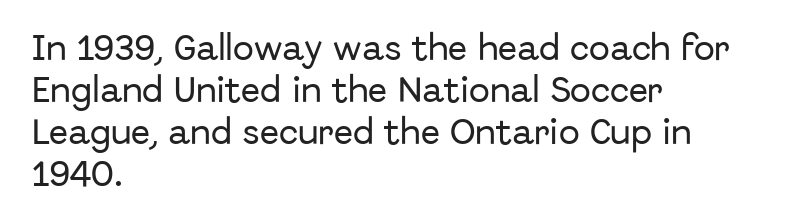
{"serif": "no", "italic": "no", "width": "normal", "stroke_contrast": "low", "x_height": "medium", "monospaced": "no", "underline": "no", "align": "left", "line_spacing": "normal", "line_spacing_ratio": 1.5, "letter_spacing": "normal", "letter_spacing_em": 0.0, "glyph_px": 28}
